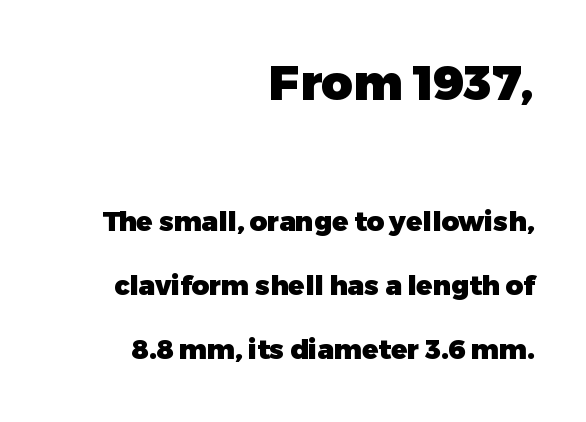
Posture: vertical. The earlier block is typeset at a bigger size than the later block. Only glyphs here, with clear space below each row. Leftover space on each line is placed entirely before the opening word. Varying glyph widths throughout — classic text-font behaviour.
